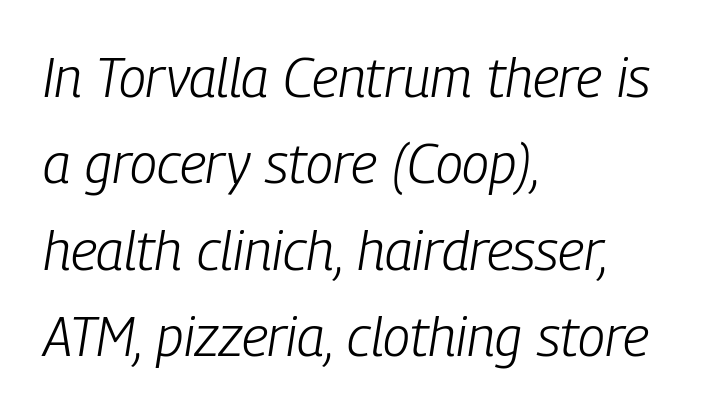
{"italic": "yes", "lean": "right", "slant_degrees": 9, "bold": "no", "weight": "light", "width": "condensed", "stroke_contrast": "low", "x_height": "medium", "monospaced": "no", "underline": "no", "align": "left", "line_spacing": "normal", "line_spacing_ratio": 1.57, "letter_spacing": "normal", "letter_spacing_em": 0.0, "glyph_px": 55}
